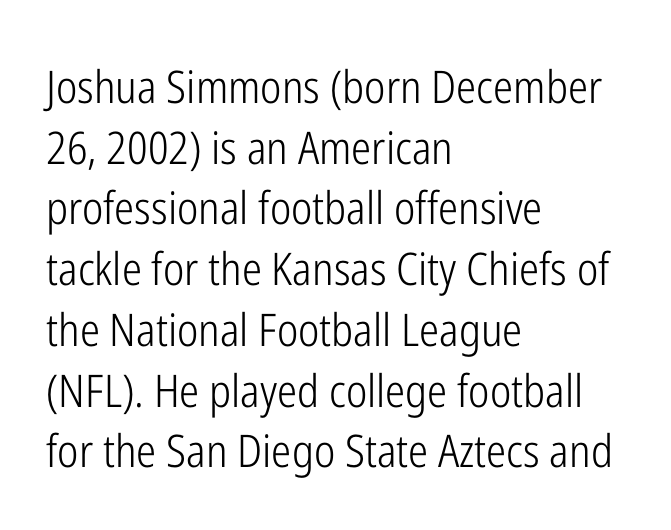
The words here are not underlined. These lines sit exactly where default settings would place them. Each word holds together tightly as a unit, with standard inter-letter gaps. Ascenders rise straight up at ninety degrees. The font sits on the lighter half of the weight spectrum, regular included.
